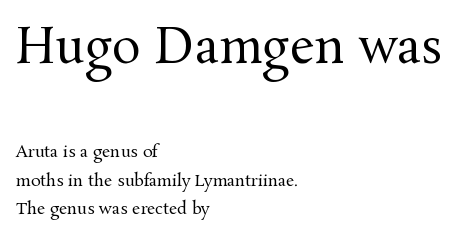
The image shows 48 px regular-weight serif type, upright; set left-aligned, line spacing 1.8x, normal letter spacing, not underlined; the first (top) block is 3.0x larger; medium stroke contrast and a medium x-height.
